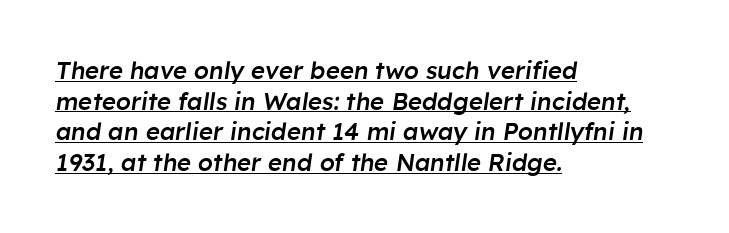
{"italic": "yes", "lean": "right", "slant_degrees": 8, "bold": "semi", "underline": "yes", "align": "left", "line_spacing": "normal", "line_spacing_ratio": 1.28, "letter_spacing": "normal", "letter_spacing_em": 0.0, "glyph_px": 24}
